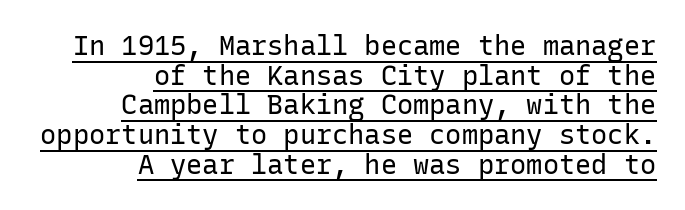
The sample's only ornament is a line tracing under the words. Successive baselines arrive quickly, one right under another. Spacing between characters is what you'd get straight out of the box. Teacher's note: observe the even right margin — that is flush-right alignment. The specimen reads as upright at a glance.
